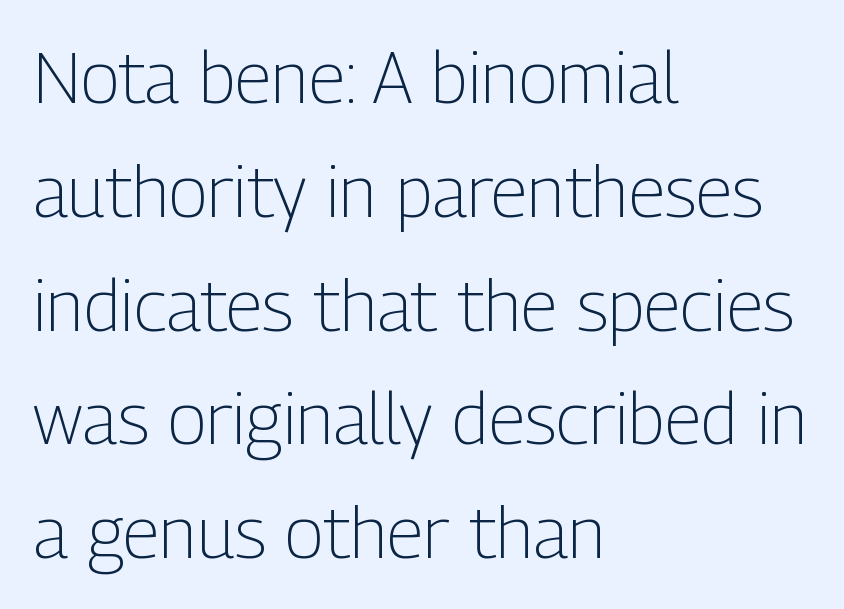
{"serif": "no", "italic": "no", "bold": "no", "weight": "light", "width": "condensed", "stroke_contrast": "low", "x_height": "medium", "monospaced": "no", "underline": "no", "align": "left", "line_spacing": "normal", "line_spacing_ratio": 1.58, "letter_spacing": "normal", "letter_spacing_em": 0.0, "glyph_px": 72}
